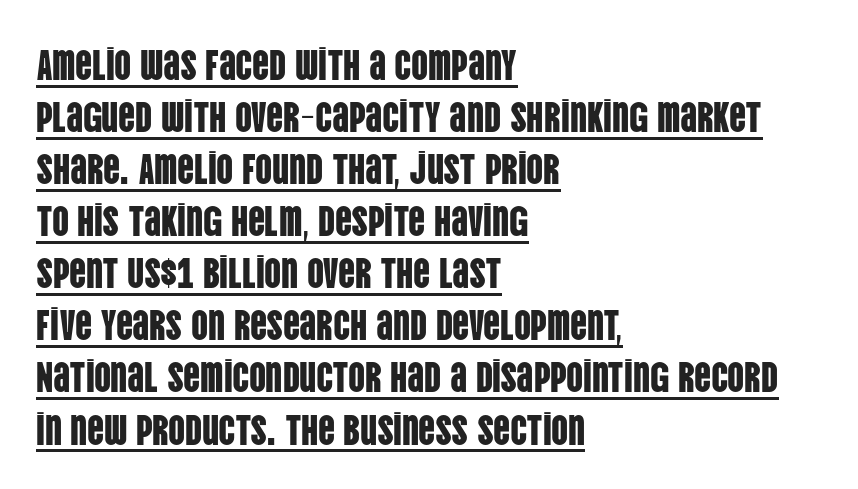
The gaps between neighbouring characters are ordinary and unremarkable. A classic flush-left, rag-right setting is used for this passage. The axis of the letterforms is exactly vertical. These lines are rendered in a variable-pitch font. This is underlined copy, the kind a proofreader might mark for attention. Regarding serifs, this sample does without them.
